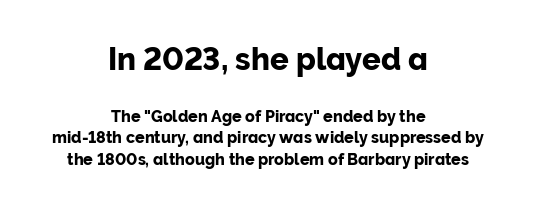
{"serif": "no", "italic": "no", "width": "normal", "stroke_contrast": "low", "x_height": "medium", "monospaced": "no", "underline": "no", "align": "center", "line_spacing": "normal", "line_spacing_ratio": 1.33, "letter_spacing": "normal", "letter_spacing_em": 0.0, "larger_block": "first", "size_ratio": 1.94, "glyph_px": 31}
